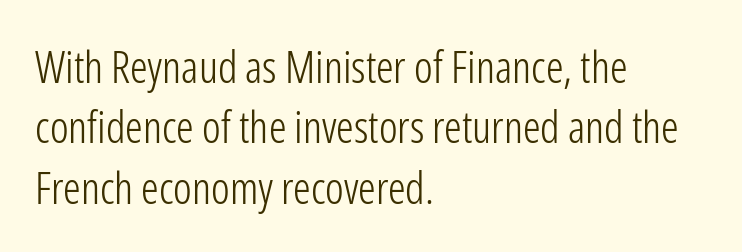
Q: Is the text bold? A: No.
Q: Is the text italic (slanted)? A: No, it is upright.
Q: Is the typeface a serif or a sans-serif typeface? A: Sans-serif.
Q: Is the text underlined? A: No.
Q: How is the paragraph aligned? A: Left-aligned.
Q: Is the spacing between letters normal or unusually wide? A: Normal.
Q: Is the spacing between lines tight, normal or loose? A: Normal.
Q: Width (condensed, normal, or wide)? A: Condensed.
Q: Stroke contrast? A: Low.
Q: x-height? A: Medium.
Q: Monospaced? A: No.
